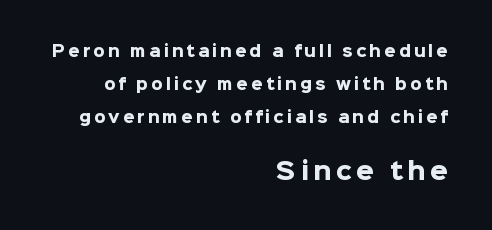
The image shows 23 px bold type, upright; set right-aligned, loose line spacing (2.2x), not underlined; the second (bottom) block is 1.53x larger.
